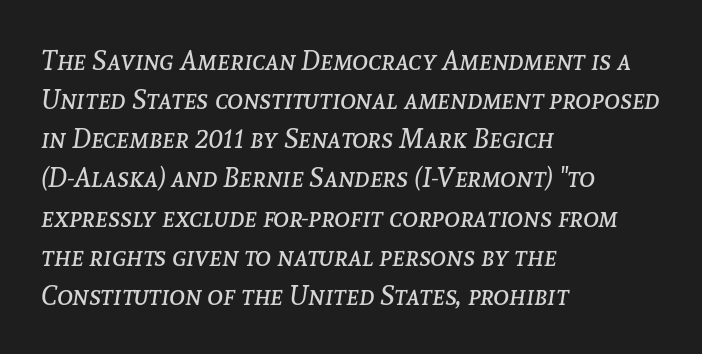
Q: Is the text bold? A: No.
Q: Is the text italic (slanted)? A: Yes, it leans right by about 8 degrees.
Q: Is the text underlined? A: No.
Q: How is the paragraph aligned? A: Left-aligned.
Q: Is the spacing between letters normal or unusually wide? A: Normal.
Q: Is the spacing between lines tight, normal or loose? A: Normal.
